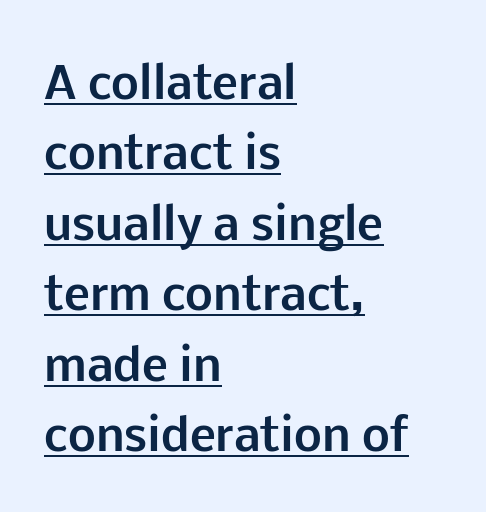
Vertical strokes here are truly vertical. Emphasis by weight is at full strength: bold. The glyphs are accompanied by a horizontal stroke just below them. The vertical gap from one line to the next is medium. These lines are rendered in a variable-pitch font. Compared with a centered layout, this one pins lines to the left instead.
